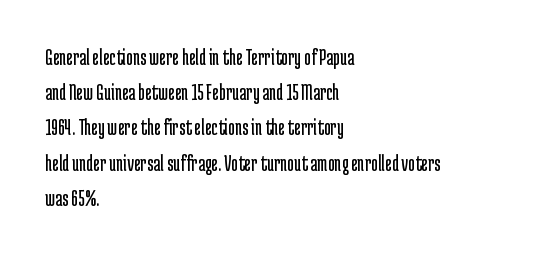
Q: Is the text bold? A: No.
Q: Is the text italic (slanted)? A: No, it is upright.
Q: Is the text underlined? A: No.
Q: How is the paragraph aligned? A: Left-aligned.
Q: Is the spacing between letters normal or unusually wide? A: Normal.
Q: Is the spacing between lines tight, normal or loose? A: Normal.
